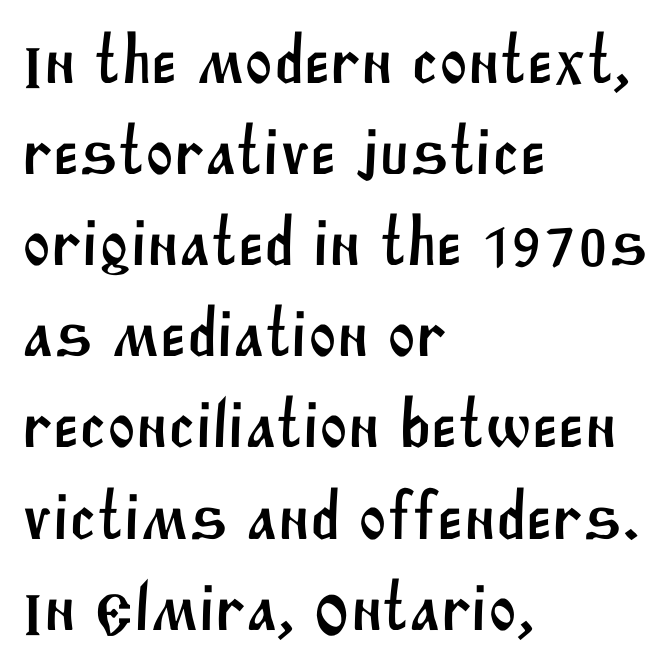
The image shows 68 px sans-serif type; set left-aligned, normal line spacing (1.34x), normal letter spacing, not underlined; medium stroke contrast and a large x-height.
